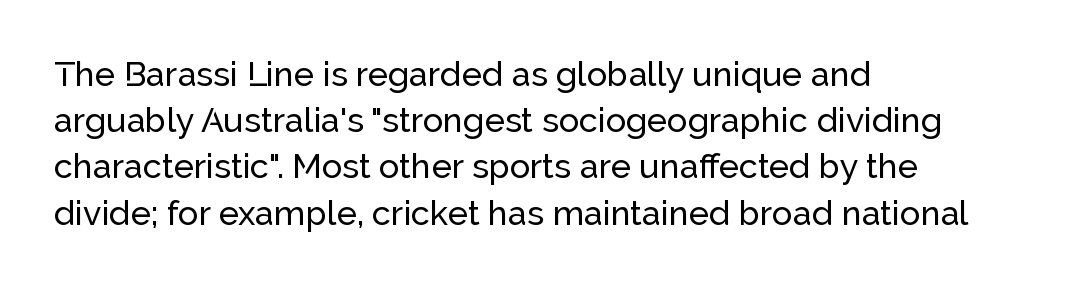
Q: Is the text italic (slanted)? A: No, it is upright.
Q: Is the typeface a serif or a sans-serif typeface? A: Sans-serif.
Q: Is the text underlined? A: No.
Q: How is the paragraph aligned? A: Left-aligned.
Q: Is the spacing between letters normal or unusually wide? A: Normal.
Q: Is the spacing between lines tight, normal or loose? A: Normal.
Q: Width (condensed, normal, or wide)? A: Normal.
Q: Stroke contrast? A: Low.
Q: x-height? A: Medium.
Q: Monospaced? A: No.
